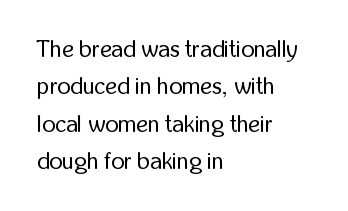
The image shows 23 px text type, upright; set left-aligned, normal line spacing (1.62x), normal letter spacing, not underlined.
